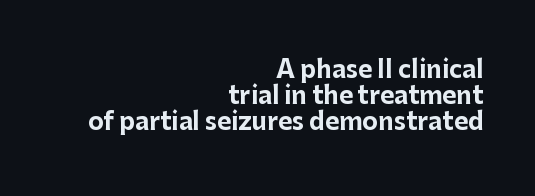
Q: Is the text bold? A: Yes.
Q: Is the text italic (slanted)? A: No, it is upright.
Q: Is the text underlined? A: No.
Q: How is the paragraph aligned? A: Right-aligned.
Q: Is the spacing between letters normal or unusually wide? A: Normal.
Q: Is the spacing between lines tight, normal or loose? A: Tight.
